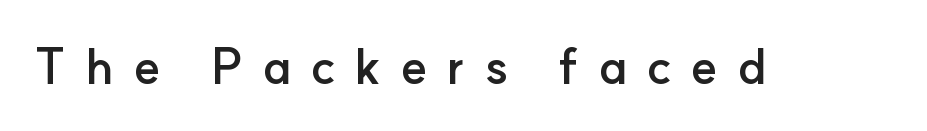
Has an underline been added? It has not. Is the letter spacing exaggerated? Yes — the characters are pushed far apart. The letters advance in unequal steps, a hallmark of proportional type. Caption: bold face, heavy strokes. No feet cap the strokes, marking this as sans-serif type. Every stem runs plumb, perpendicular to the baseline.
